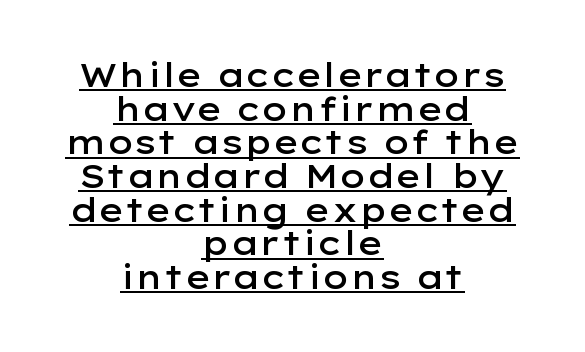
Q: Is the text bold? A: Semi-bold.
Q: Is the text italic (slanted)? A: No, it is upright.
Q: Is the typeface a serif or a sans-serif typeface? A: Sans-serif.
Q: Is the text underlined? A: Yes.
Q: How is the paragraph aligned? A: Centered.
Q: Is the spacing between letters normal or unusually wide? A: Normal.
Q: Is the spacing between lines tight, normal or loose? A: Tight.
Q: Width (condensed, normal, or wide)? A: Wide.
Q: Stroke contrast? A: Low.
Q: x-height? A: Medium.
Q: Monospaced? A: No.
